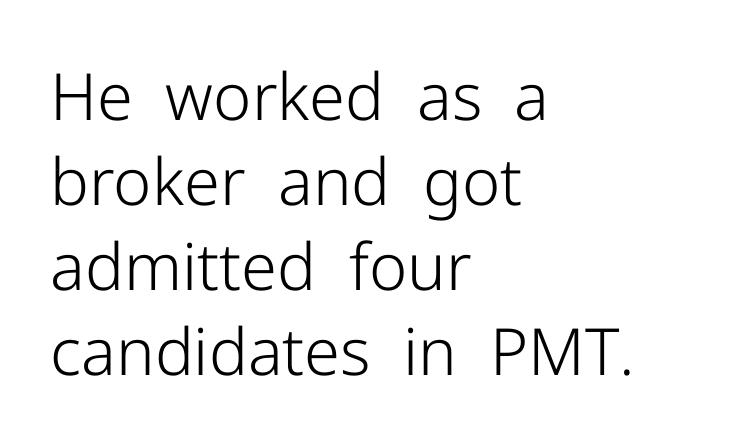
The image shows 65 px light sans-serif type, upright; set left-aligned, normal line spacing (1.31x), normal letter spacing, not underlined; low stroke contrast and a medium x-height.
